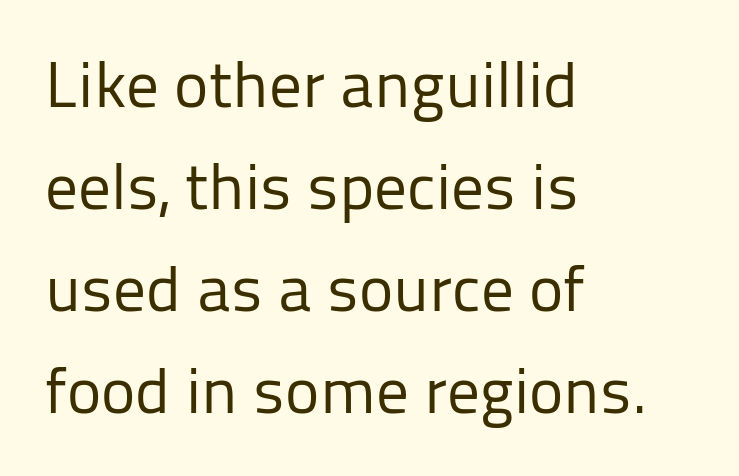
{"serif": "no", "italic": "no", "bold": "no", "weight": "regular", "width": "normal", "stroke_contrast": "low", "x_height": "medium", "monospaced": "no", "underline": "no", "align": "left", "line_spacing": "normal", "line_spacing_ratio": 1.57, "letter_spacing": "normal", "letter_spacing_em": 0.0, "glyph_px": 65}
